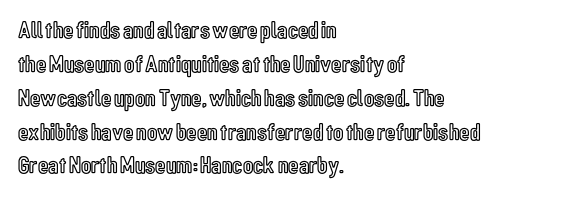
Here the glyphs are tracked normally, forming tight word shapes. A typesetter would call this leading conventional body-copy spacing. Descenders hang freely into open space. Typeset ragged right — the left edge is the straight one. Posture: upright roman.
